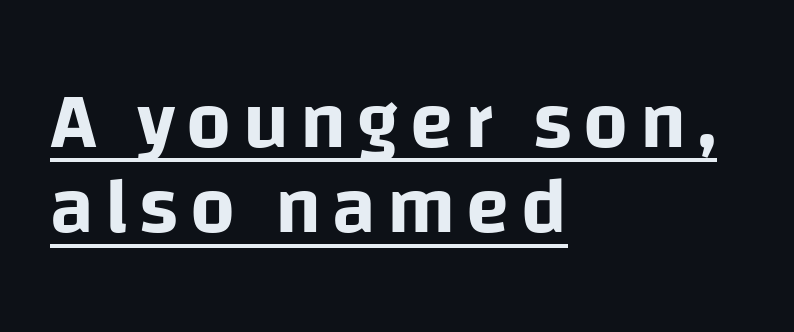
The image shows 79 px sans-serif type, upright; set left-aligned, tight line spacing (1.08x), underlined; low stroke contrast and a large x-height.
